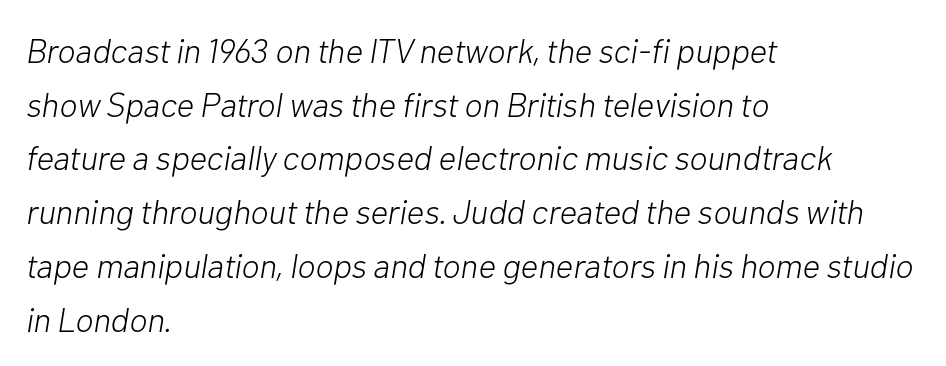
{"italic": "yes", "lean": "right", "slant_degrees": 10, "bold": "no", "weight": "light", "width": "normal", "stroke_contrast": "low", "x_height": "medium", "monospaced": "no", "underline": "no", "align": "left", "line_spacing": "normal", "line_spacing_ratio": 1.58, "letter_spacing": "normal", "letter_spacing_em": 0.0, "glyph_px": 34}
